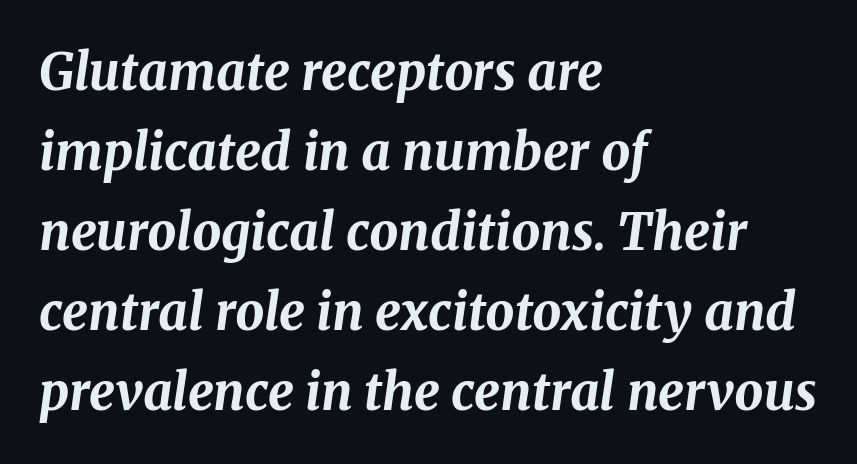
{"italic": "yes", "lean": "right", "slant_degrees": 8, "bold": "yes", "weight": "bold", "width": "normal", "stroke_contrast": "medium", "x_height": "medium", "monospaced": "no", "underline": "no", "align": "left", "line_spacing": "normal", "line_spacing_ratio": 1.57, "letter_spacing": "normal", "letter_spacing_em": 0.0, "glyph_px": 51}
